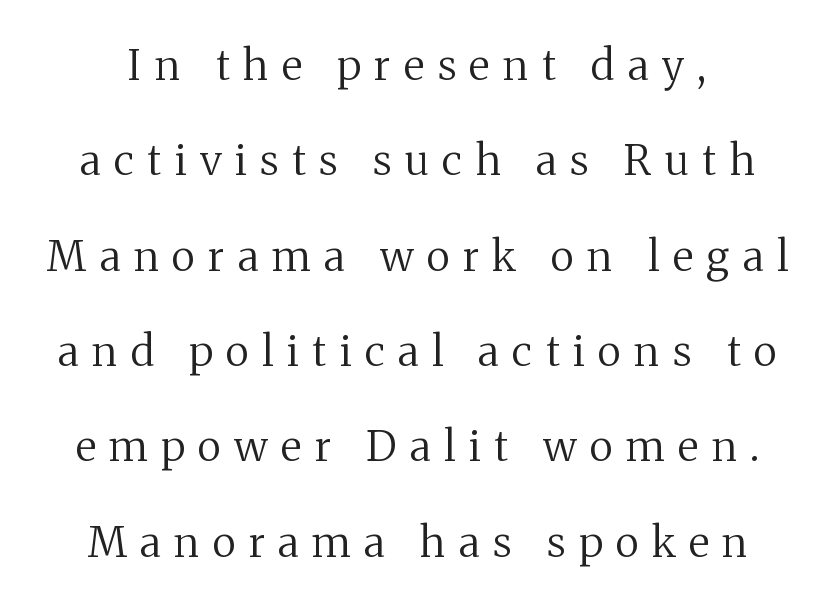
{"serif": "yes", "italic": "no", "bold": "no", "weight": "regular", "width": "normal", "stroke_contrast": "medium", "x_height": "medium", "monospaced": "no", "underline": "no", "line_spacing": "loose", "line_spacing_ratio": 2.27, "letter_spacing": "wide", "letter_spacing_em": 0.32, "glyph_px": 42}
